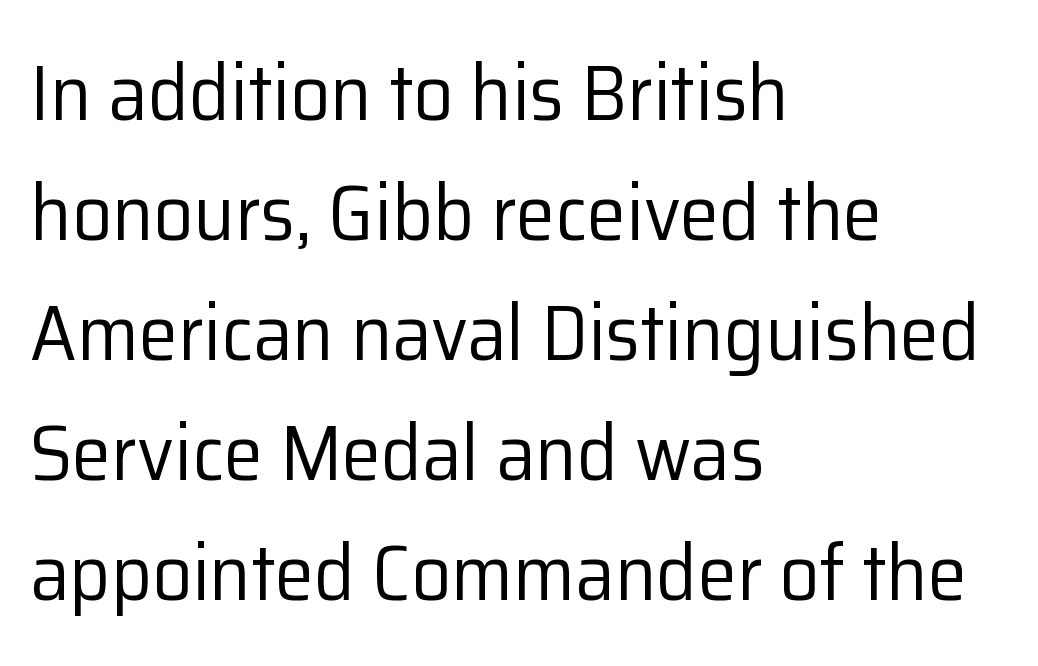
Q: Is the text bold? A: No.
Q: Is the text italic (slanted)? A: No, it is upright.
Q: Is the typeface a serif or a sans-serif typeface? A: Sans-serif.
Q: Is the text underlined? A: No.
Q: How is the paragraph aligned? A: Left-aligned.
Q: Is the spacing between letters normal or unusually wide? A: Normal.
Q: Is the spacing between lines tight, normal or loose? A: Normal.
Q: Width (condensed, normal, or wide)? A: Normal.
Q: Stroke contrast? A: Low.
Q: x-height? A: Medium.
Q: Monospaced? A: No.
